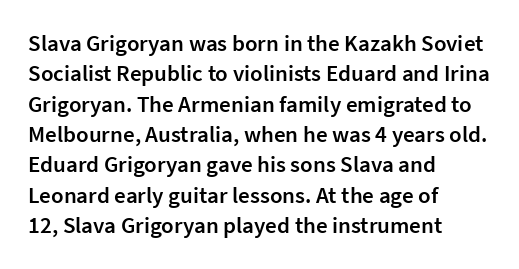
Q: Is the text bold? A: Semi-bold.
Q: Is the text italic (slanted)? A: No, it is upright.
Q: Is the text underlined? A: No.
Q: How is the paragraph aligned? A: Left-aligned.
Q: Is the spacing between letters normal or unusually wide? A: Normal.
Q: Is the spacing between lines tight, normal or loose? A: Normal.
